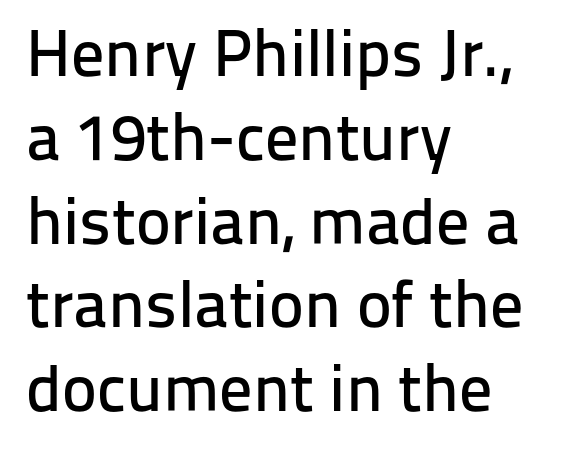
{"serif": "no", "italic": "no", "width": "normal", "stroke_contrast": "low", "x_height": "medium", "monospaced": "no", "underline": "no", "align": "left", "line_spacing": "normal", "line_spacing_ratio": 1.27, "letter_spacing": "normal", "letter_spacing_em": 0.0, "glyph_px": 66}
